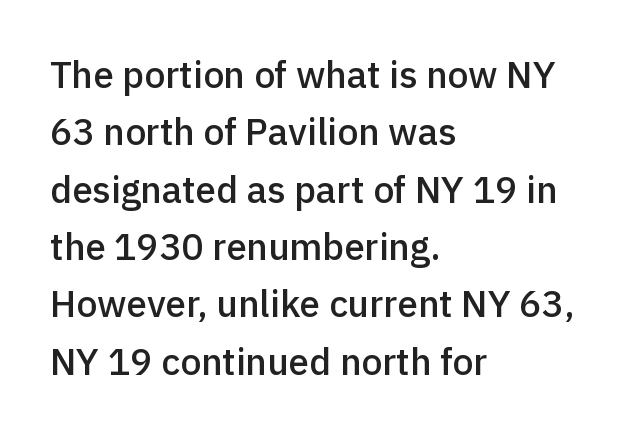
The image shows 37 px semibold sans-serif type, upright; set left-aligned, normal line spacing (1.55x), normal letter spacing, not underlined; a medium x-height.
